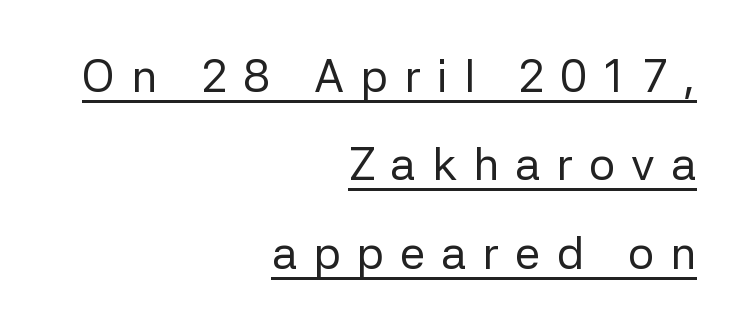
{"serif": "no", "italic": "no", "bold": "no", "weight": "regular", "width": "normal", "stroke_contrast": "low", "x_height": "medium", "monospaced": "no", "underline": "yes", "align": "right", "line_spacing": "loose", "line_spacing_ratio": 1.92, "letter_spacing": "wide", "letter_spacing_em": 0.35, "glyph_px": 46}
